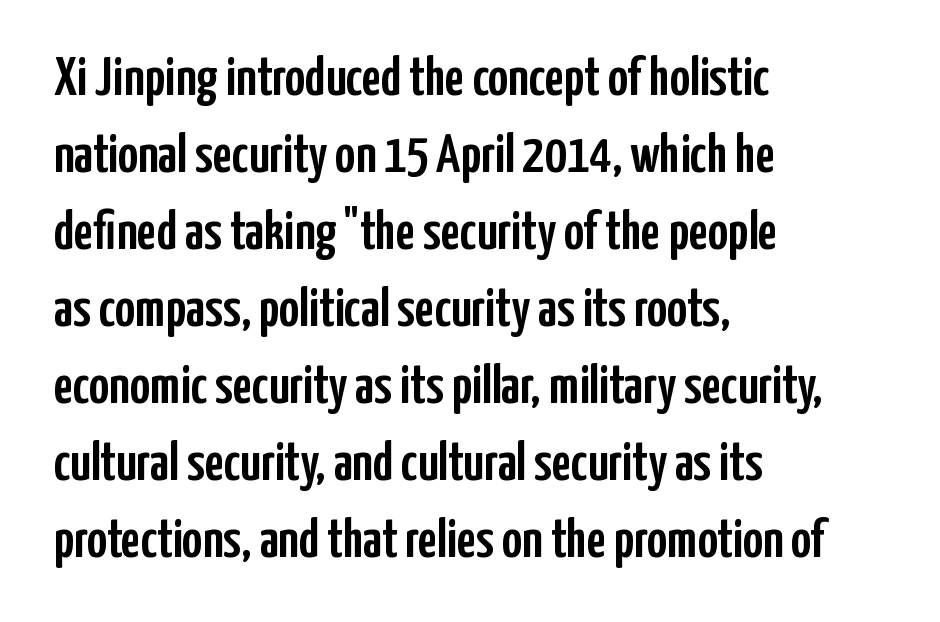
The image shows 55 px condensed sans-serif type, upright; set left-aligned, normal line spacing (1.4x), normal letter spacing, not underlined; low stroke contrast and a medium x-height.
